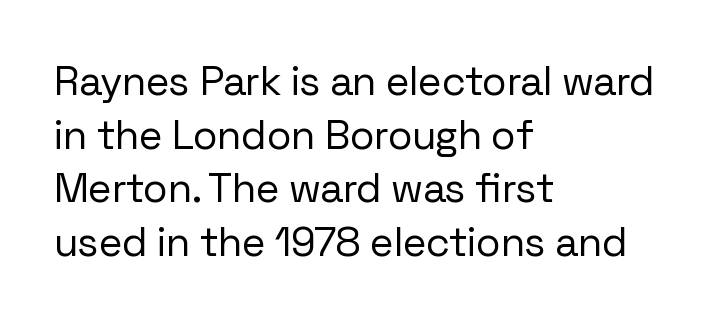
Q: Is the text bold? A: No.
Q: Is the text italic (slanted)? A: No, it is upright.
Q: Is the typeface a serif or a sans-serif typeface? A: Sans-serif.
Q: Is the text underlined? A: No.
Q: How is the paragraph aligned? A: Left-aligned.
Q: Is the spacing between letters normal or unusually wide? A: Normal.
Q: Is the spacing between lines tight, normal or loose? A: Normal.
Q: Width (condensed, normal, or wide)? A: Normal.
Q: Stroke contrast? A: Low.
Q: x-height? A: Medium.
Q: Monospaced? A: No.
